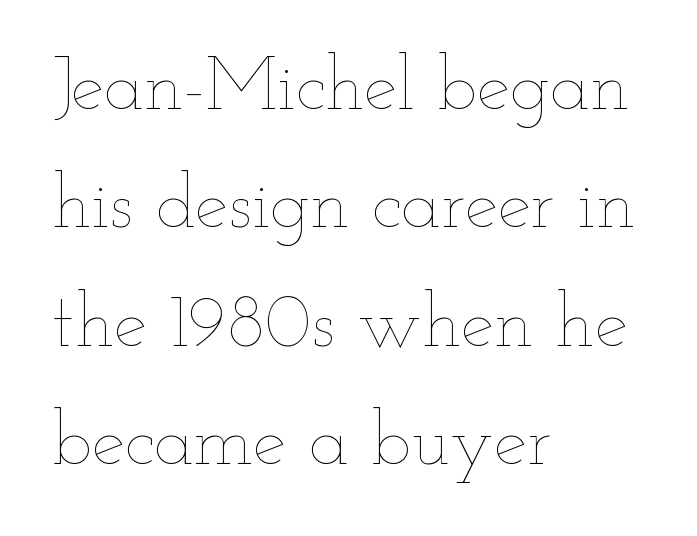
Q: Is the text bold? A: No.
Q: Is the text italic (slanted)? A: No, it is upright.
Q: Is the text underlined? A: No.
Q: How is the paragraph aligned? A: Left-aligned.
Q: Is the spacing between letters normal or unusually wide? A: Normal.
Q: Is the spacing between lines tight, normal or loose? A: Normal.
Q: Width (condensed, normal, or wide)? A: Wide.
Q: Stroke contrast? A: Low.
Q: x-height? A: Small.
Q: Monospaced? A: No.
